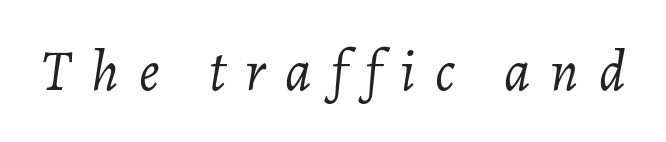
Summary of weight: not heavy and not bold. Varying glyph widths throughout — classic text-font behaviour. The baseline area is clear. There is plenty of visible air inserted between adjacent glyphs. There's an unmistakable incline to the writing here.
